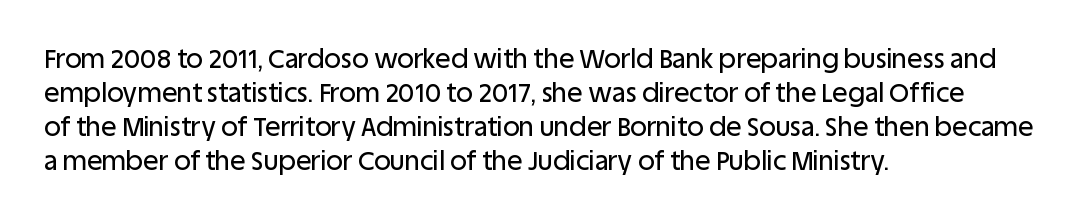
Q: Is the text italic (slanted)? A: No, it is upright.
Q: Is the text underlined? A: No.
Q: How is the paragraph aligned? A: Left-aligned.
Q: Is the spacing between letters normal or unusually wide? A: Normal.
Q: Is the spacing between lines tight, normal or loose? A: Normal.
